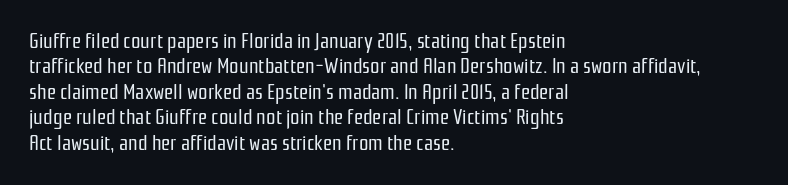
A bare baseline throughout the passage. Line beginnings align vertically; line endings do not. This sample uses plain, unmodified letter spacing. Posture: straight, roman, zero tilt. Is this a heavy cut? Hardly; it is regular or lighter.
